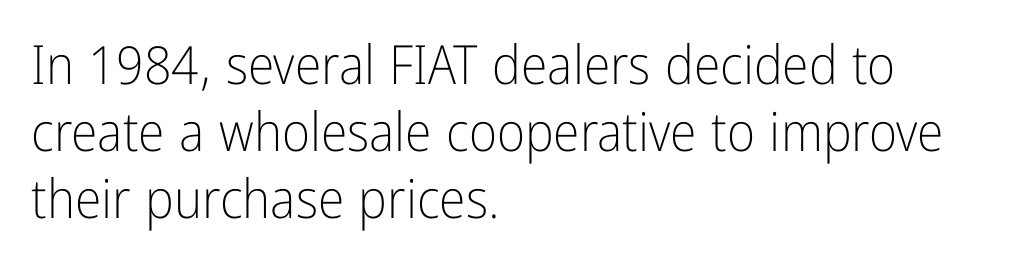
Q: Is the text bold? A: No.
Q: Is the text italic (slanted)? A: No, it is upright.
Q: Is the typeface a serif or a sans-serif typeface? A: Sans-serif.
Q: Is the text underlined? A: No.
Q: How is the paragraph aligned? A: Left-aligned.
Q: Is the spacing between letters normal or unusually wide? A: Normal.
Q: Width (condensed, normal, or wide)? A: Condensed.
Q: Stroke contrast? A: Low.
Q: x-height? A: Medium.
Q: Monospaced? A: No.
